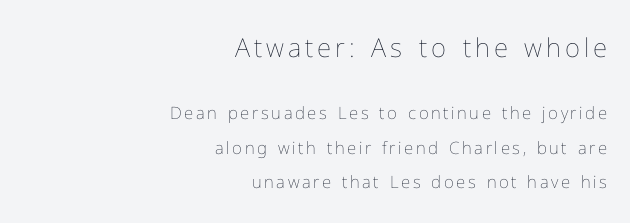
{"italic": "no", "bold": "no", "underline": "no", "align": "right", "line_spacing": "loose", "line_spacing_ratio": 2.04, "larger_block": "first", "size_ratio": 1.53, "glyph_px": 26}
